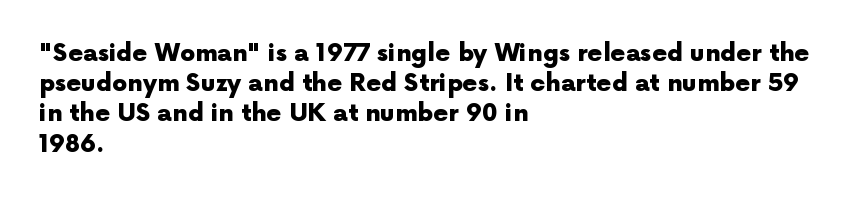
Q: Is the text bold? A: Yes.
Q: Is the text italic (slanted)? A: No, it is upright.
Q: Is the text underlined? A: No.
Q: How is the paragraph aligned? A: Left-aligned.
Q: Is the spacing between letters normal or unusually wide? A: Normal.
Q: Is the spacing between lines tight, normal or loose? A: Normal.
